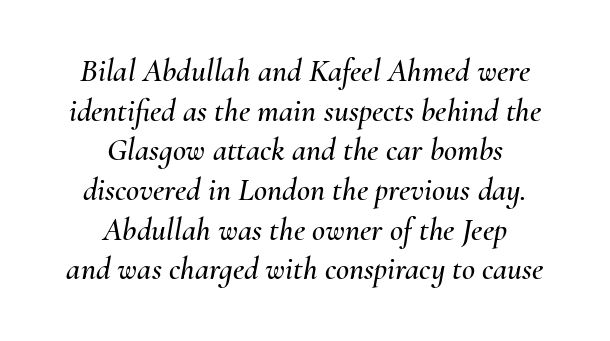
The image shows 32 px text type, italic (leaning right); set centered, line spacing 1.24x, normal letter spacing, not underlined; medium stroke contrast and a small x-height.
